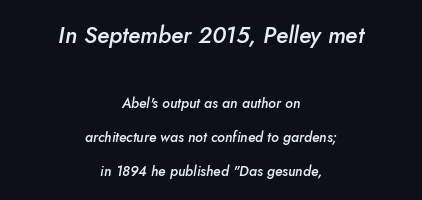
Q: Is the text bold? A: Semi-bold.
Q: Is the text italic (slanted)? A: Yes, it leans right by about 5 degrees.
Q: Is the text underlined? A: No.
Q: How is the paragraph aligned? A: Centered.
Q: Is the spacing between letters normal or unusually wide? A: Normal.
Q: Is the spacing between lines tight, normal or loose? A: Loose.
Q: Which block of text is set in a larger size, the first (top) or the second (bottom)? A: The first (top) one.
